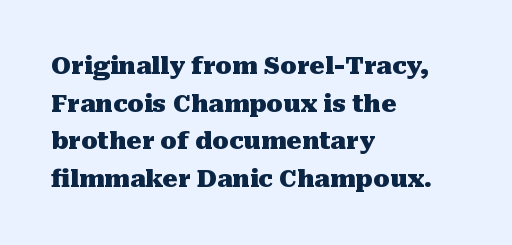
The image shows 24 px bold type, upright; set left-aligned, normal line spacing (1.57x), normal letter spacing, not underlined.
